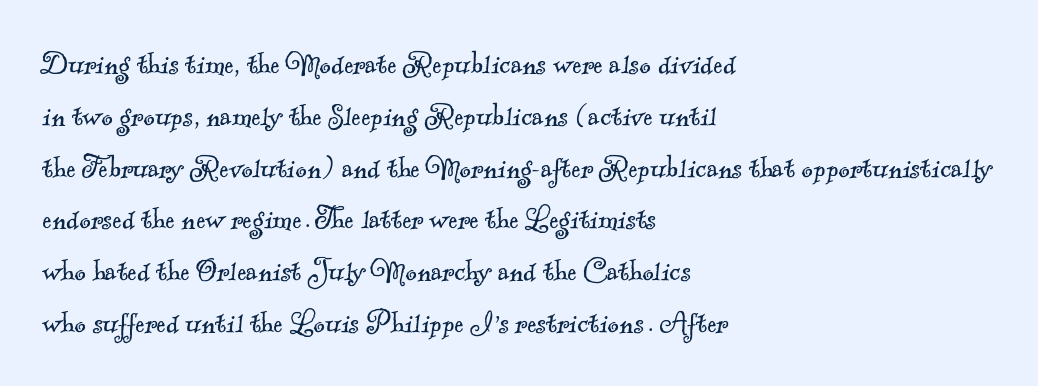
Q: Is the text bold? A: No.
Q: Is the typeface a serif or a sans-serif typeface? A: Serif.
Q: Is the text underlined? A: No.
Q: How is the paragraph aligned? A: Left-aligned.
Q: Is the spacing between letters normal or unusually wide? A: Normal.
Q: Is the spacing between lines tight, normal or loose? A: Normal.
Q: Width (condensed, normal, or wide)? A: Normal.
Q: x-height? A: Small.
Q: Monospaced? A: No.
